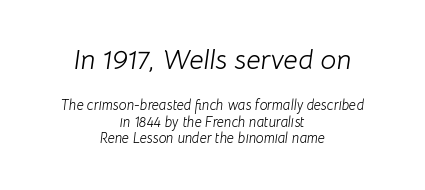
Q: Is the text bold? A: No.
Q: Is the text italic (slanted)? A: Yes, it leans right by about 8 degrees.
Q: Is the text underlined? A: No.
Q: How is the paragraph aligned? A: Centered.
Q: Is the spacing between letters normal or unusually wide? A: Normal.
Q: Which block of text is set in a larger size, the first (top) or the second (bottom)? A: The first (top) one.
Q: Width (condensed, normal, or wide)? A: Normal.
Q: Stroke contrast? A: Low.
Q: x-height? A: Medium.
Q: Monospaced? A: No.
